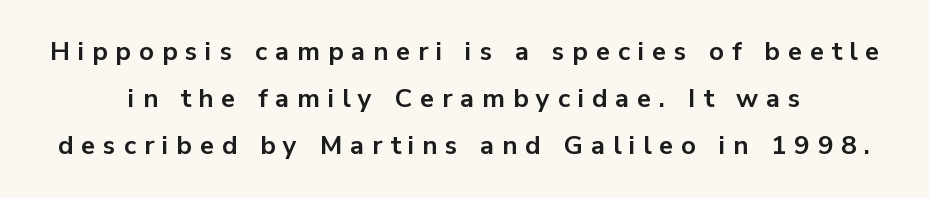
Q: Is the text bold? A: Yes.
Q: Is the text italic (slanted)? A: No, it is upright.
Q: Is the text underlined? A: No.
Q: How is the paragraph aligned? A: Centered.
Q: Is the spacing between letters normal or unusually wide? A: Unusually wide.
